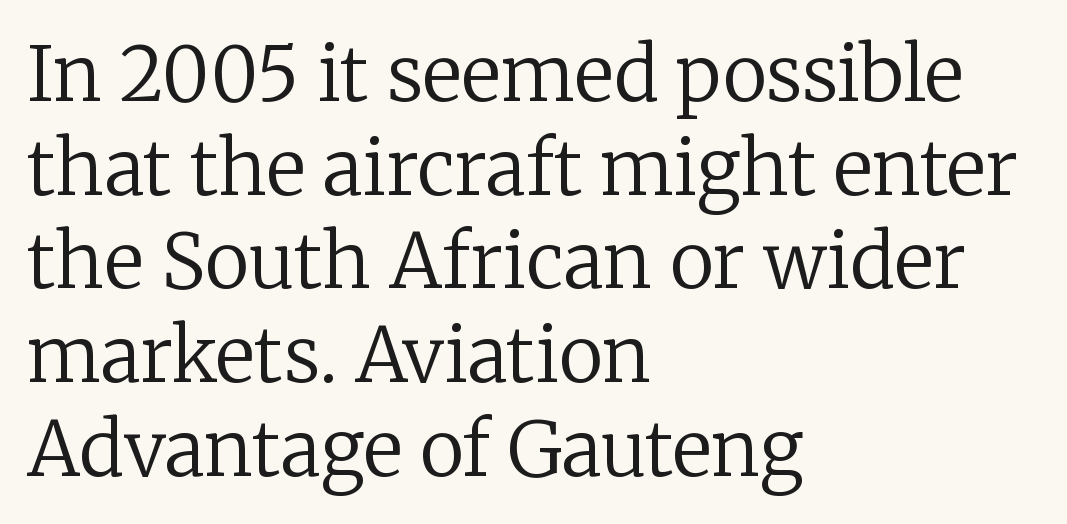
Q: Is the text bold? A: No.
Q: Is the text italic (slanted)? A: No, it is upright.
Q: Is the typeface a serif or a sans-serif typeface? A: Serif.
Q: Is the text underlined? A: No.
Q: How is the paragraph aligned? A: Left-aligned.
Q: Is the spacing between letters normal or unusually wide? A: Normal.
Q: Is the spacing between lines tight, normal or loose? A: Normal.
Q: Width (condensed, normal, or wide)? A: Normal.
Q: Stroke contrast? A: Low.
Q: x-height? A: Medium.
Q: Monospaced? A: No.
